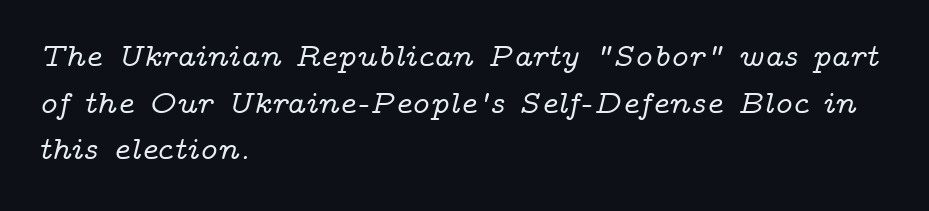
Think of a printed novel: that variable character pitch is what you see here. Baseline-to-baseline distance is the conventional proportion of letter height. If you drew a ruler down the left edge, every line would touch it. The type is set solid horizontally, with unmodified tracking.
